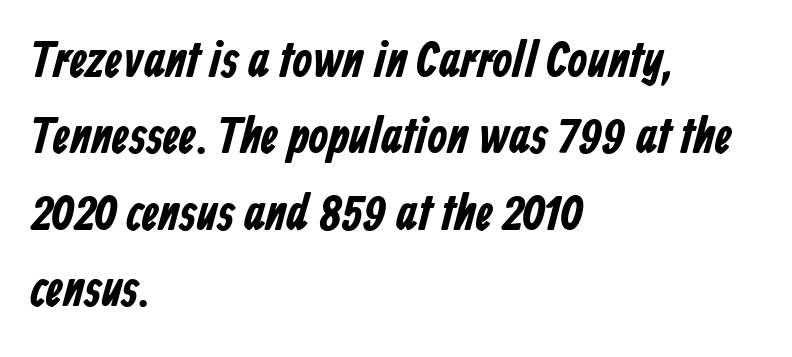
Check where the strokes stop: nothing finishes them off — pure sans. A typesetter would call this zero additional tracking. Alignment: flush left. Is this a fixed-width face? No — the glyphs have proportional, varying widths. The vertical gap from one line to the next is medium. Emphasis by weight is at full strength: bold.
